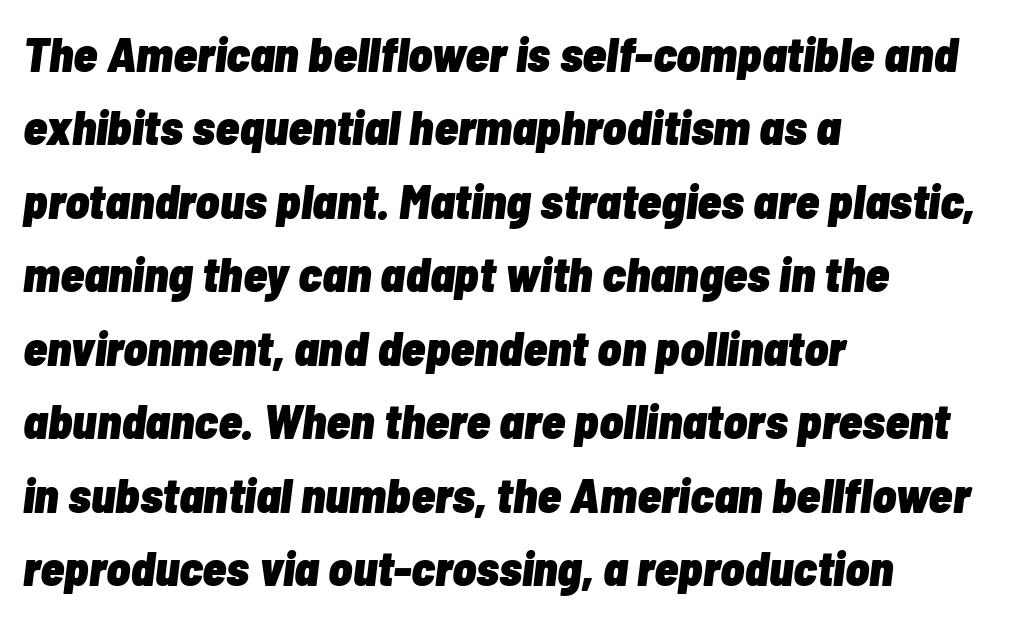
{"italic": "yes", "lean": "right", "slant_degrees": 7, "bold": "yes", "weight": "heavy", "width": "condensed", "stroke_contrast": "low", "x_height": "medium", "monospaced": "no", "underline": "no", "align": "left", "line_spacing": "normal", "line_spacing_ratio": 1.5, "letter_spacing": "normal", "letter_spacing_em": 0.0, "glyph_px": 49}
